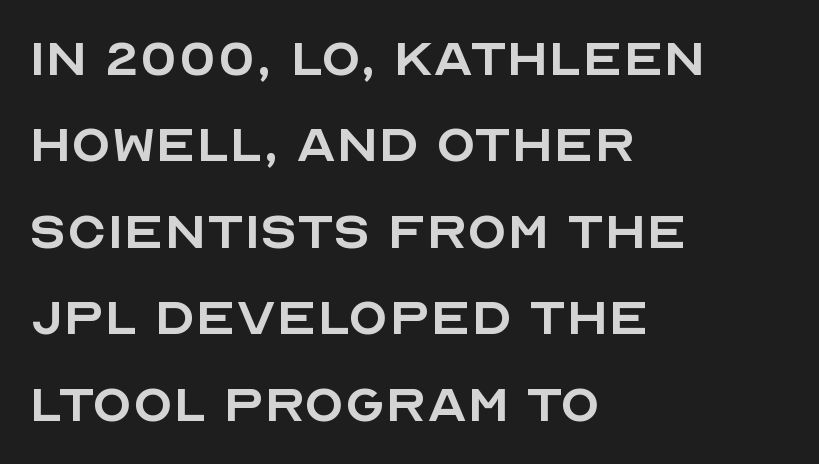
Each letter keeps its own natural width here, so spacing adapts to shape. Each letter's strokes conclude bluntly, with no projecting serifs. The lines are quadded left. This sample uses an upright cut, with every glyph sitting square on the baseline. Descender tails drop into unmarked territory.
